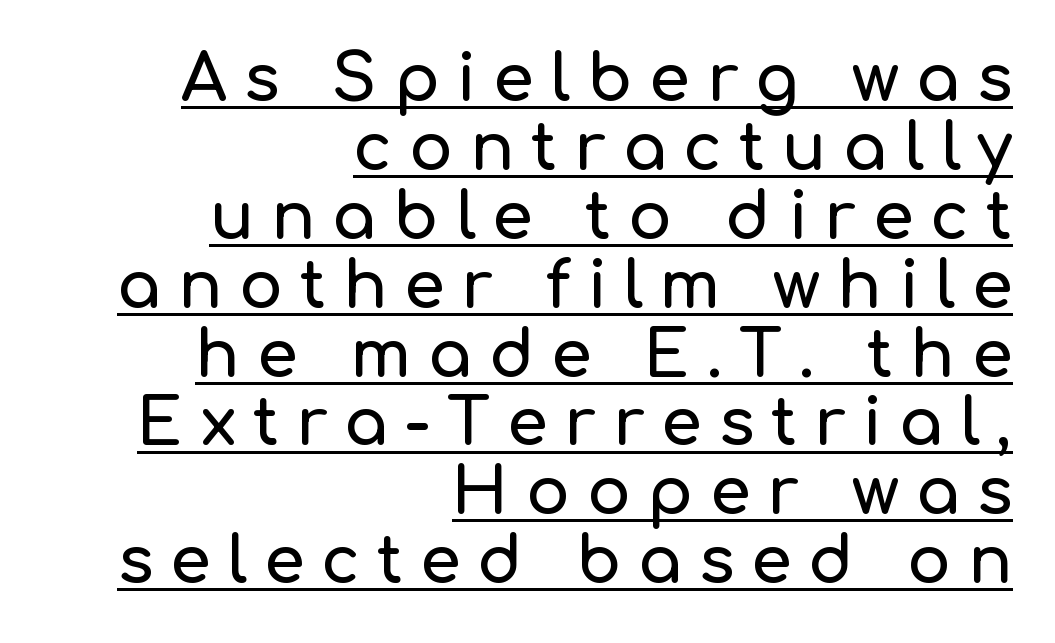
This rendering employs a face without finishing strokes, i.e., a sans-serif. Observe the wide spacing: letters keep a clear distance from each other. The face used here is proportionally spaced, like ordinary book or web type. Reading down the column, the eye jumps only a short way to each next line. Line endings align vertically; line beginnings do not.
